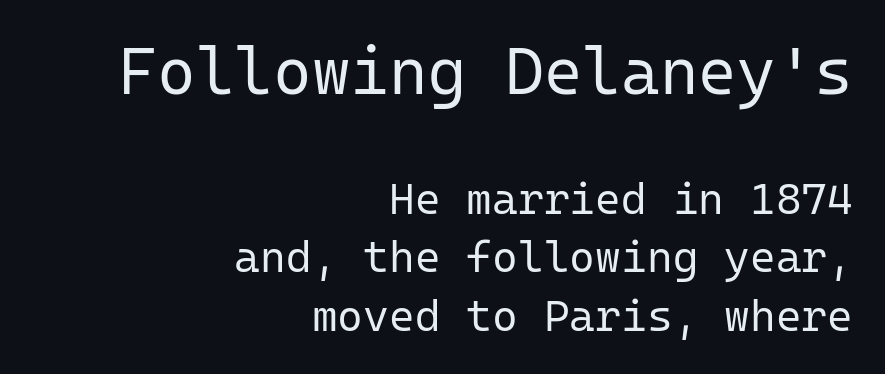
One-word summary of the alignment: right. This sample uses plain, unmodified letter spacing. No heavy texture on the line: the type isn't bold. Designer's note — italics off, roman on.
